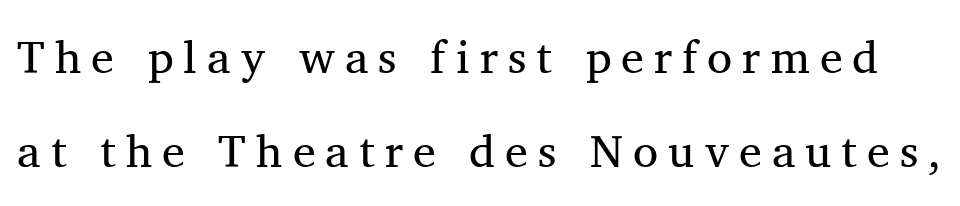
Short note: letters widely spaced. Posture: vertical. Bold? No — there's no thickening of the strokes. These lines are rendered in a variable-pitch font. Unlike a clean sans, this face finishes its strokes with serifs.
